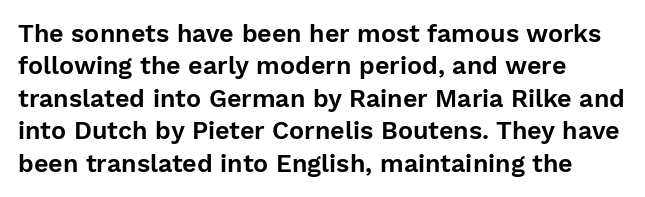
Q: Is the text italic (slanted)? A: No, it is upright.
Q: Is the text underlined? A: No.
Q: Is the spacing between letters normal or unusually wide? A: Normal.
Q: Is the spacing between lines tight, normal or loose? A: Normal.
